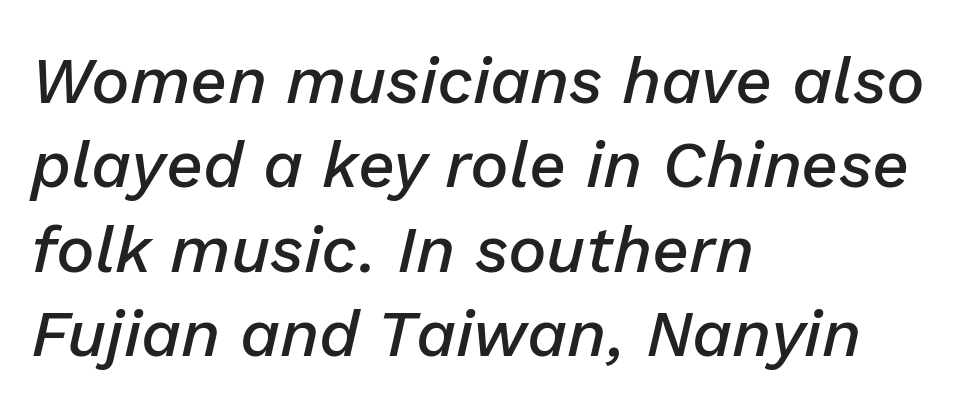
Q: Is the text bold? A: Semi-bold.
Q: Is the text italic (slanted)? A: Yes, it leans right by about 13 degrees.
Q: Is the text underlined? A: No.
Q: How is the paragraph aligned? A: Left-aligned.
Q: Is the spacing between letters normal or unusually wide? A: Normal.
Q: Is the spacing between lines tight, normal or loose? A: Normal.
Q: Width (condensed, normal, or wide)? A: Normal.
Q: Stroke contrast? A: Low.
Q: x-height? A: Medium.
Q: Monospaced? A: No.
